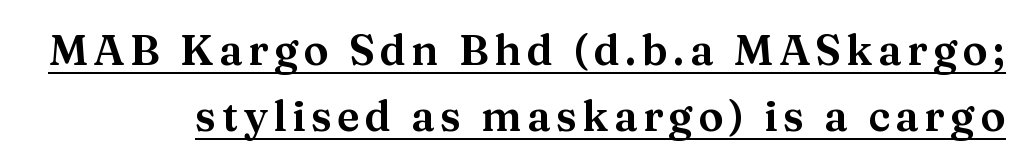
Q: Is the text italic (slanted)? A: No, it is upright.
Q: Is the typeface a serif or a sans-serif typeface? A: Serif.
Q: Is the text underlined? A: Yes.
Q: Is the spacing between lines tight, normal or loose? A: Normal.
Q: Width (condensed, normal, or wide)? A: Wide.
Q: Stroke contrast? A: Medium.
Q: x-height? A: Medium.
Q: Monospaced? A: No.
